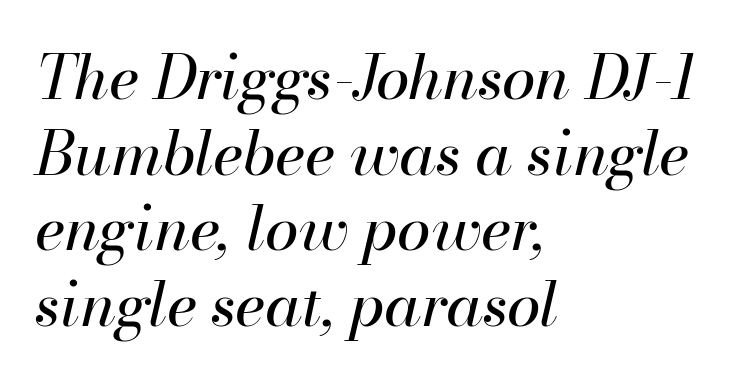
Q: Is the text bold? A: No.
Q: Is the text italic (slanted)? A: Yes, it leans right by about 13 degrees.
Q: Is the text underlined? A: No.
Q: How is the paragraph aligned? A: Left-aligned.
Q: Is the spacing between letters normal or unusually wide? A: Normal.
Q: Width (condensed, normal, or wide)? A: Normal.
Q: Stroke contrast? A: High.
Q: x-height? A: Small.
Q: Monospaced? A: No.
